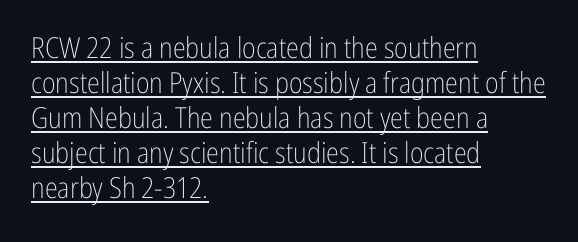
Ascenders rise straight up at ninety degrees. Which margin do the lines hug? The left one — the right edge is uneven. Does the type have serifs? No, each stem ends abruptly. Looks like regular typesetting: each glyph gets only the width it needs. The tracking reads as untouched default to a designer's eye.
